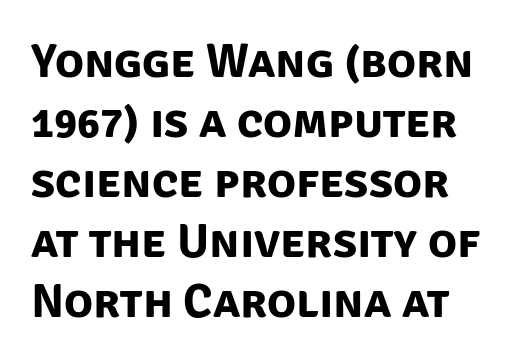
This rendering uses left alignment, leaving the right contour irregular. The rendering uses natural spacing where letterforms have individual widths. A normal amount of white space separates one row of letters from the next. Default kerning and tracking; the words read as compact shapes.
